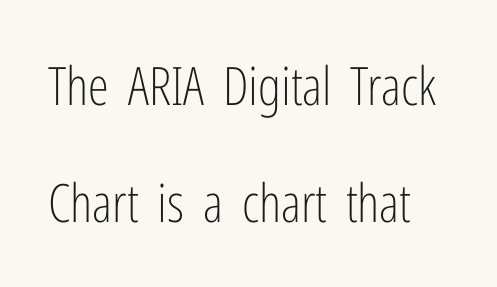
Q: Is the text bold? A: No.
Q: Is the text italic (slanted)? A: No, it is upright.
Q: Is the typeface a serif or a sans-serif typeface? A: Sans-serif.
Q: Is the text underlined? A: No.
Q: Is the spacing between letters normal or unusually wide? A: Normal.
Q: Is the spacing between lines tight, normal or loose? A: Loose.
Q: Width (condensed, normal, or wide)? A: Condensed.
Q: Stroke contrast? A: Low.
Q: x-height? A: Medium.
Q: Monospaced? A: No.
